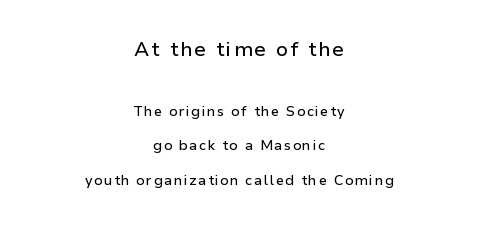
Q: Is the text italic (slanted)? A: No, it is upright.
Q: Is the text underlined? A: No.
Q: How is the paragraph aligned? A: Centered.
Q: Is the spacing between lines tight, normal or loose? A: Loose.
Q: Which block of text is set in a larger size, the first (top) or the second (bottom)? A: The first (top) one.
